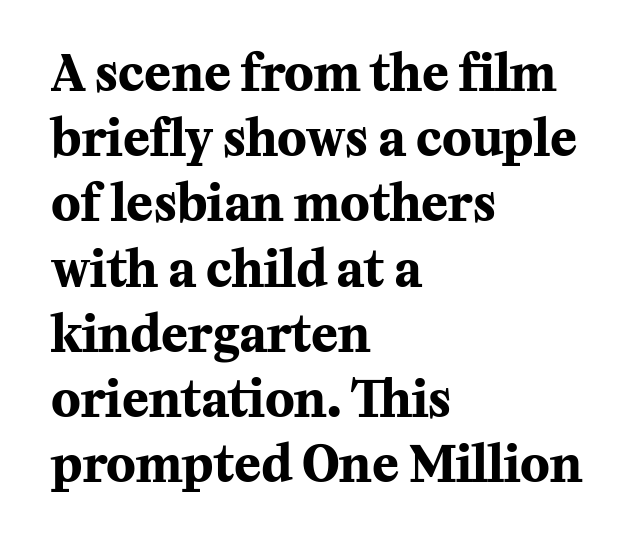
{"serif": "yes", "italic": "no", "bold": "yes", "weight": "bold", "width": "normal", "stroke_contrast": "medium", "x_height": "medium", "monospaced": "no", "underline": "no", "align": "left", "line_spacing": "normal", "line_spacing_ratio": 1.33, "letter_spacing": "normal", "letter_spacing_em": 0.0, "glyph_px": 49}
